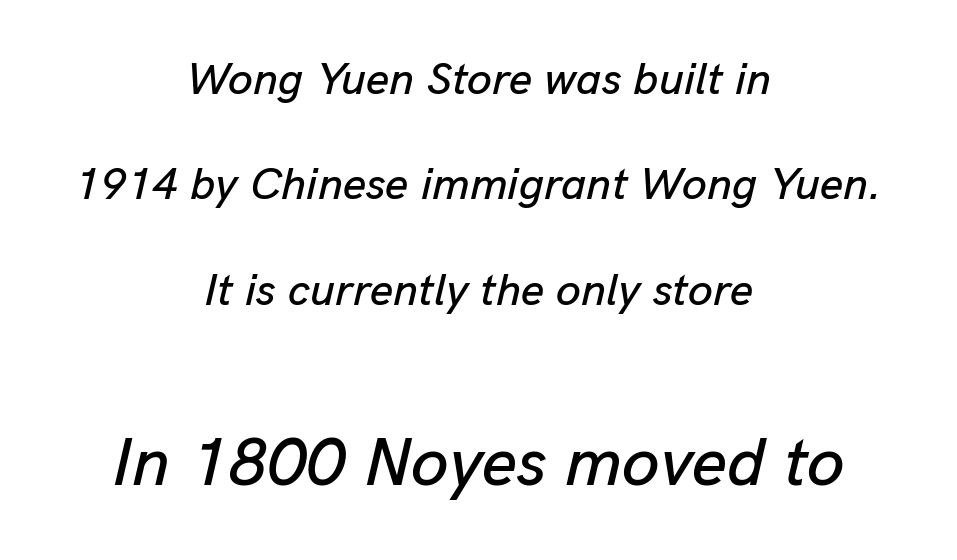
The image shows 68 px text type, italic (leaning right); set centered, loose line spacing (2.34x), normal letter spacing, not underlined; the second (bottom) block is 1.51x larger; low stroke contrast and a medium x-height.
